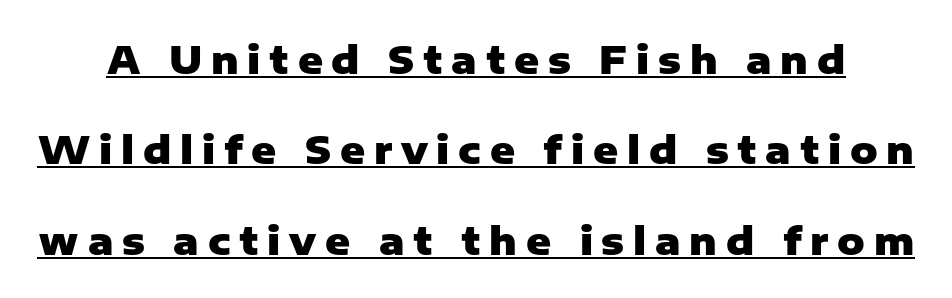
Q: Is the text bold? A: Yes.
Q: Is the text italic (slanted)? A: No, it is upright.
Q: Is the typeface a serif or a sans-serif typeface? A: Sans-serif.
Q: Is the text underlined? A: Yes.
Q: Is the spacing between letters normal or unusually wide? A: Unusually wide.
Q: Is the spacing between lines tight, normal or loose? A: Loose.
Q: Width (condensed, normal, or wide)? A: Normal.
Q: Stroke contrast? A: Low.
Q: x-height? A: Medium.
Q: Monospaced? A: No.
